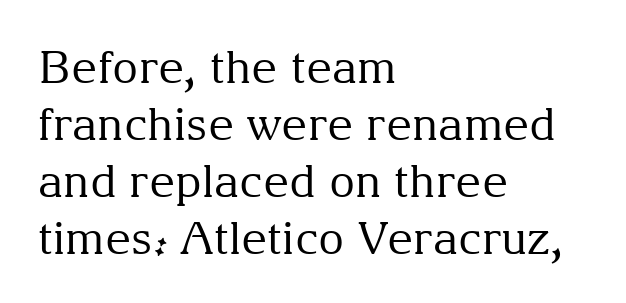
Q: Is the text bold? A: No.
Q: Is the text italic (slanted)? A: No, it is upright.
Q: Is the typeface a serif or a sans-serif typeface? A: Serif.
Q: Is the text underlined? A: No.
Q: How is the paragraph aligned? A: Left-aligned.
Q: Is the spacing between letters normal or unusually wide? A: Normal.
Q: Is the spacing between lines tight, normal or loose? A: Normal.
Q: Width (condensed, normal, or wide)? A: Normal.
Q: Stroke contrast? A: Medium.
Q: x-height? A: Medium.
Q: Monospaced? A: No.
